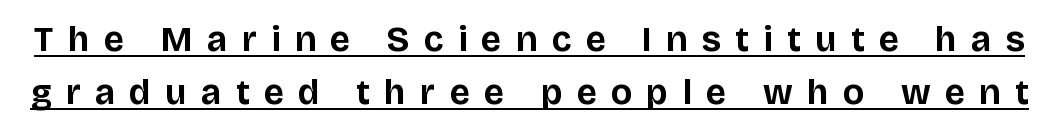
Leading: standard. Vertical strokes here are truly vertical. The characters display no serif detailing; their extremities are plain. Emphasis is given by a line drawn under the lettering. Characters follow at a spacing far wider than the type designer built in.
